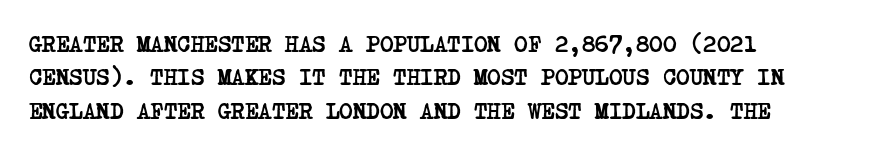
Has an underline been added? It has not. Evenly set lines give the paragraph a standard silhouette. No extra tracking has been applied to these lines. Every letter is thick-stroked: bold, no question. These lines stack with their left ends in a neat column.
